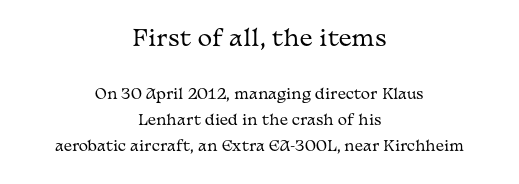
Any mark beneath the type? The region is blank. Short note: letters normally spaced. Counters stay open thanks to moderate or lighter strokes. The typography opts for an upright posture over an oblique one.
